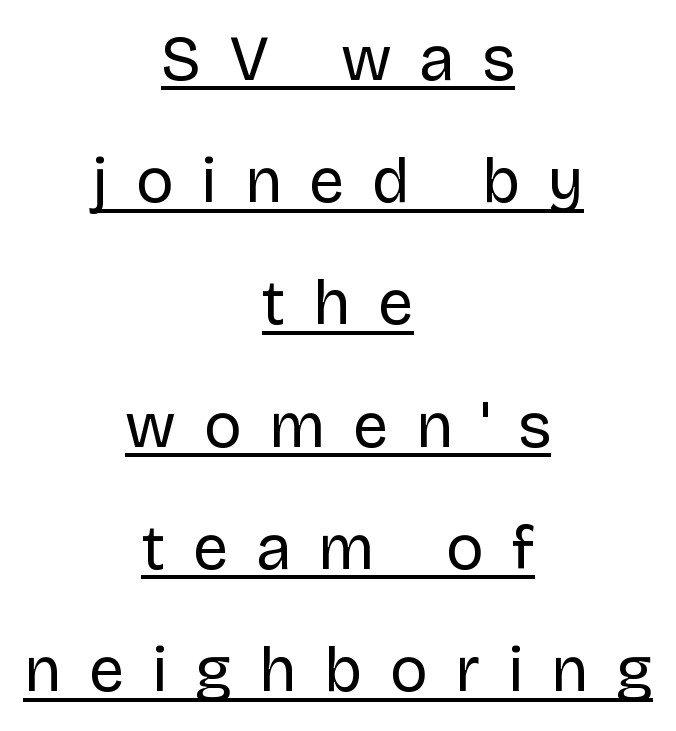
Q: Is the text bold? A: No.
Q: Is the text italic (slanted)? A: No, it is upright.
Q: Is the typeface a serif or a sans-serif typeface? A: Sans-serif.
Q: Is the text underlined? A: Yes.
Q: How is the paragraph aligned? A: Centered.
Q: Is the spacing between letters normal or unusually wide? A: Unusually wide.
Q: Is the spacing between lines tight, normal or loose? A: Loose.
Q: Width (condensed, normal, or wide)? A: Normal.
Q: Stroke contrast? A: Low.
Q: x-height? A: Large.
Q: Monospaced? A: No.
